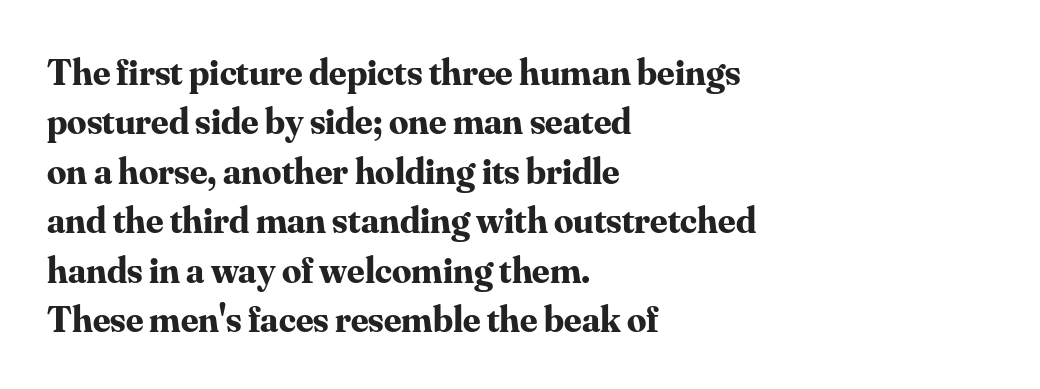
These words are printed bold, with thick strokes throughout. Looks like regular typesetting: each glyph gets only the width it needs. Does the type have serifs? Yes, each stem ends in a small foot. A roman cut, with each character standing at attention. Between one letter and the next there's only the usual sliver of space. The rows are spaced the way most documents space them.
